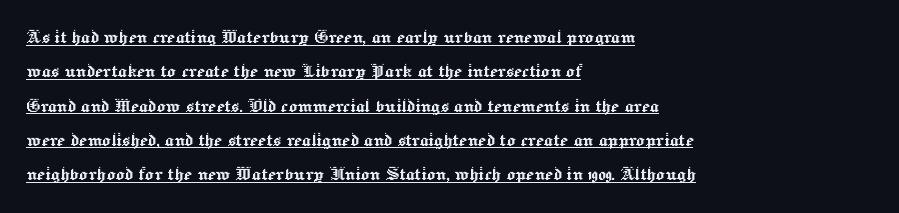
{"italic": "no", "underline": "yes", "align": "left", "line_spacing": "normal", "line_spacing_ratio": 1.56, "letter_spacing": "normal", "letter_spacing_em": 0.0, "glyph_px": 22}
